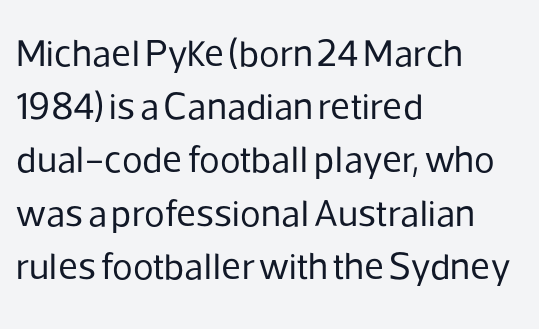
{"serif": "no", "italic": "no", "bold": "no", "weight": "regular", "width": "normal", "stroke_contrast": "low", "x_height": "medium", "monospaced": "no", "underline": "no", "align": "left", "line_spacing": "normal", "line_spacing_ratio": 1.4, "letter_spacing": "normal", "letter_spacing_em": 0.0, "glyph_px": 38}
